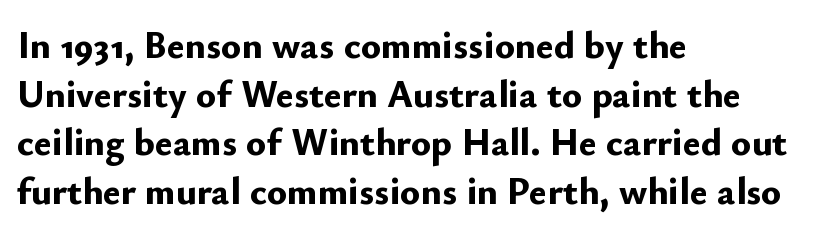
The compositor pushed each line to the left boundary. What stands out about the letter spacing? Nothing — it is the standard amount. The passage shown is typed in a proportional face where columns would drift. The typesetting leans heavy: a genuine bold. Horizontal bands of white between lines are of average thickness.
